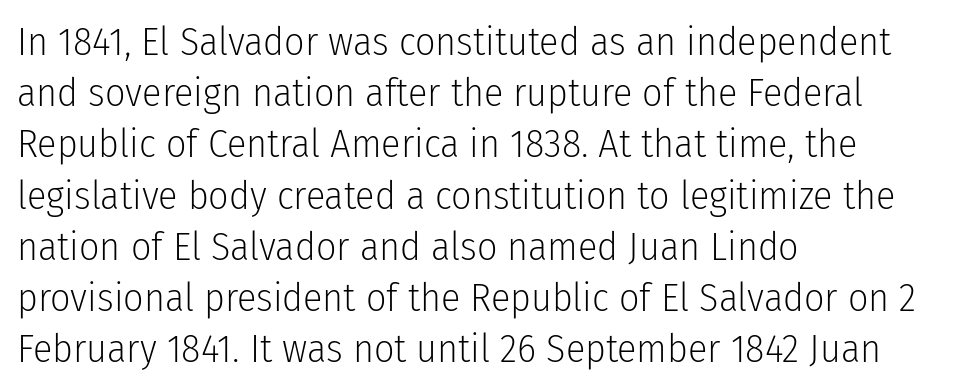
Q: Is the text bold? A: No.
Q: Is the text italic (slanted)? A: No, it is upright.
Q: Is the typeface a serif or a sans-serif typeface? A: Sans-serif.
Q: Is the text underlined? A: No.
Q: How is the paragraph aligned? A: Left-aligned.
Q: Is the spacing between letters normal or unusually wide? A: Normal.
Q: Is the spacing between lines tight, normal or loose? A: Normal.
Q: Width (condensed, normal, or wide)? A: Condensed.
Q: Stroke contrast? A: Low.
Q: x-height? A: Medium.
Q: Monospaced? A: No.
